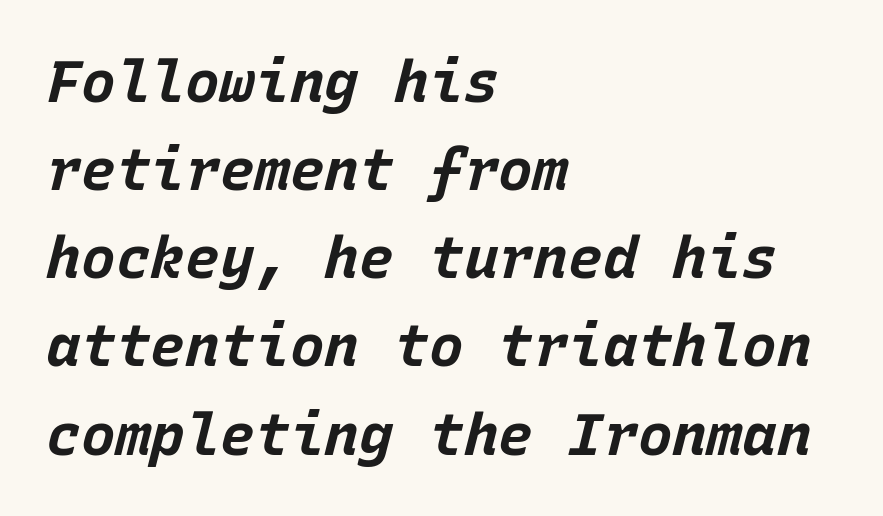
{"italic": "yes", "lean": "right", "slant_degrees": 15, "bold": "yes", "weight": "bold", "width": "normal", "stroke_contrast": "low", "x_height": "large", "monospaced": "yes", "underline": "no", "align": "left", "line_spacing": "normal", "line_spacing_ratio": 1.52, "letter_spacing": "normal", "letter_spacing_em": 0.0, "glyph_px": 58}
